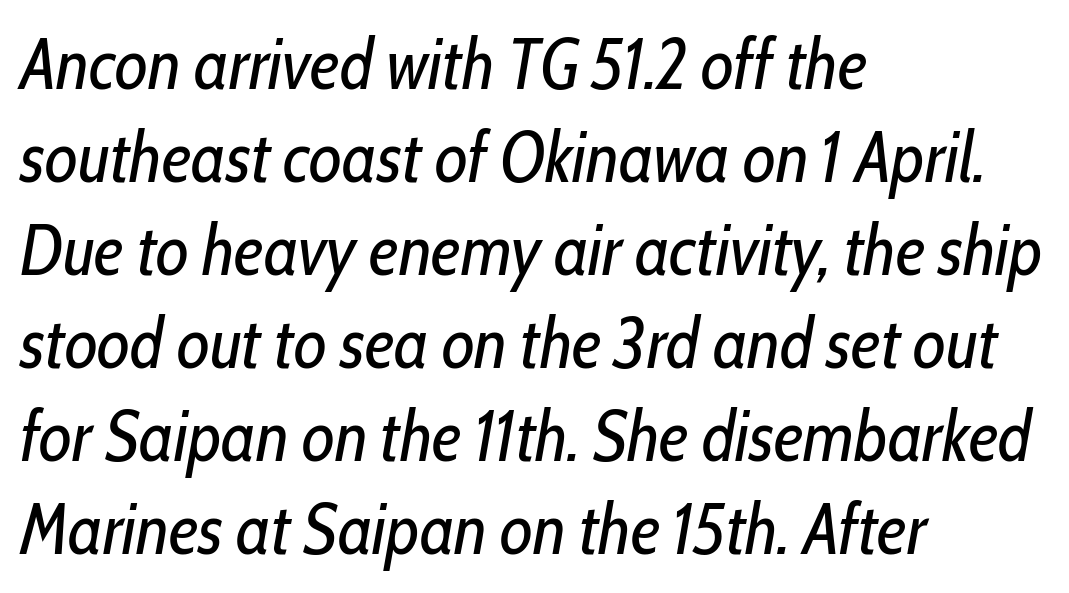
Line beginnings align vertically; line endings do not. This sample has the flowing, uneven cadence of proportional lettering. Nobody drew a line under any word here. The rows are spaced the way most documents space them. Glyph-to-glyph distance matches everyday printed text. Posture: slanted.
